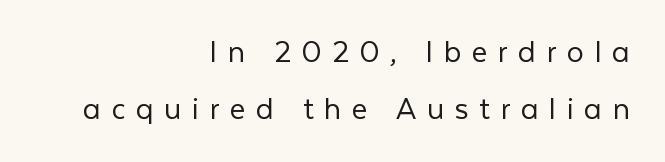
{"serif": "no", "italic": "no", "bold": "no", "weight": "light", "width": "normal", "stroke_contrast": "low", "x_height": "medium", "monospaced": "no", "underline": "no", "align": "right", "line_spacing": "normal", "line_spacing_ratio": 1.67, "letter_spacing": "wide", "letter_spacing_em": 0.31, "glyph_px": 34}
